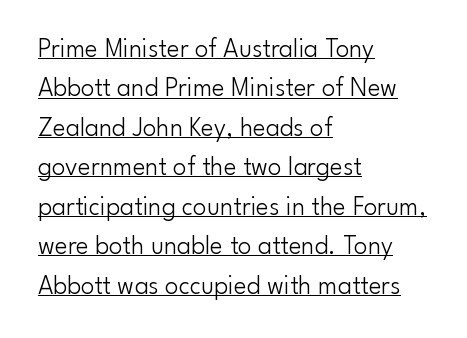
The image shows 27 px text type, upright; set left-aligned, normal line spacing (1.46x), normal letter spacing, underlined.
